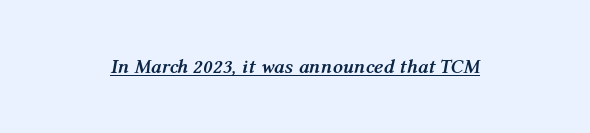
{"italic": "yes", "lean": "right", "slant_degrees": 12, "bold": "yes", "underline": "yes", "letter_spacing": "normal", "letter_spacing_em": 0.0, "glyph_px": 20}
